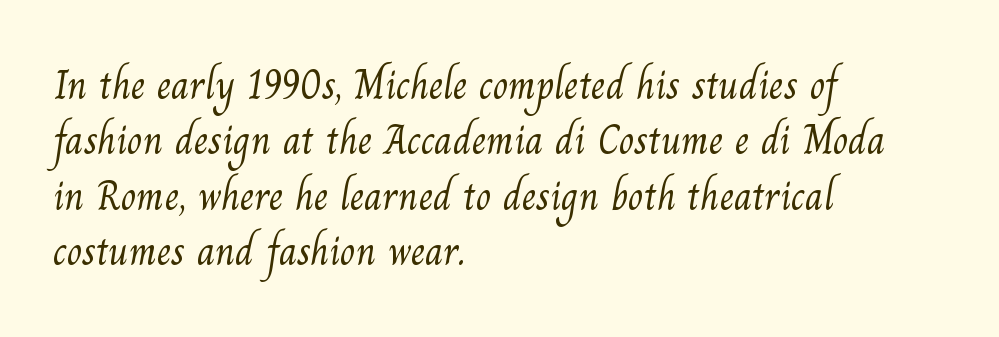
The image shows 41 px light serif type; set left-aligned, normal line spacing (1.35x), normal letter spacing, not underlined; medium stroke contrast and a small x-height.
